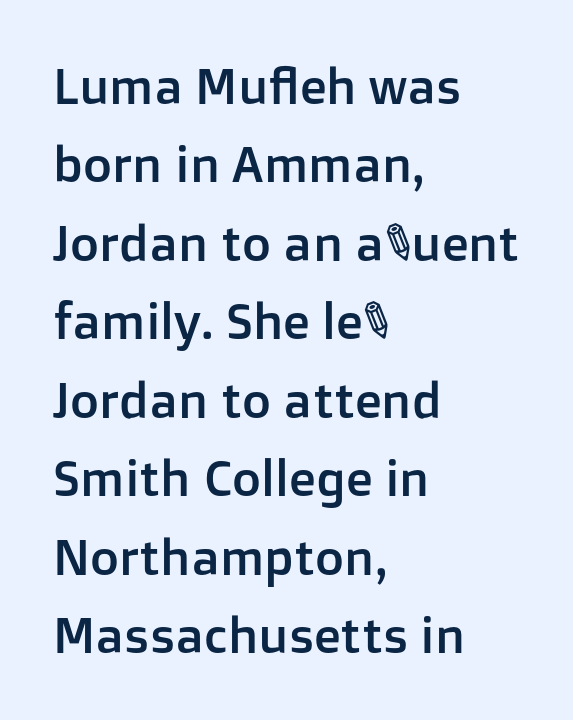
The image shows 50 px sans-serif type, upright; set left-aligned, normal line spacing (1.57x), normal letter spacing, not underlined; low stroke contrast and a medium x-height.
